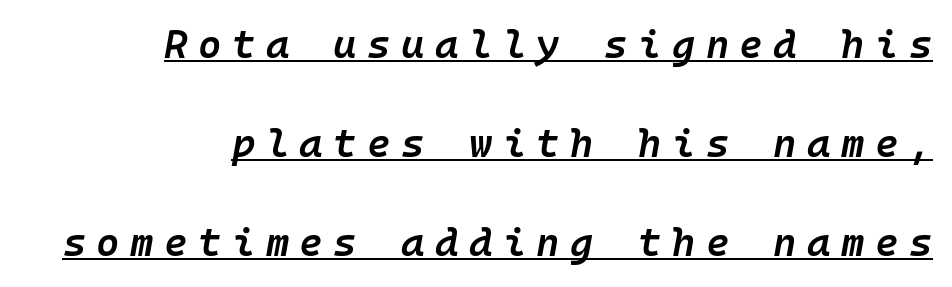
Q: Is the text bold? A: Semi-bold.
Q: Is the text italic (slanted)? A: Yes, it leans right by about 10 degrees.
Q: Is the text underlined? A: Yes.
Q: How is the paragraph aligned? A: Right-aligned.
Q: Is the spacing between letters normal or unusually wide? A: Unusually wide.
Q: Is the spacing between lines tight, normal or loose? A: Loose.
Q: Width (condensed, normal, or wide)? A: Normal.
Q: Stroke contrast? A: Low.
Q: x-height? A: Medium.
Q: Monospaced? A: Yes.
